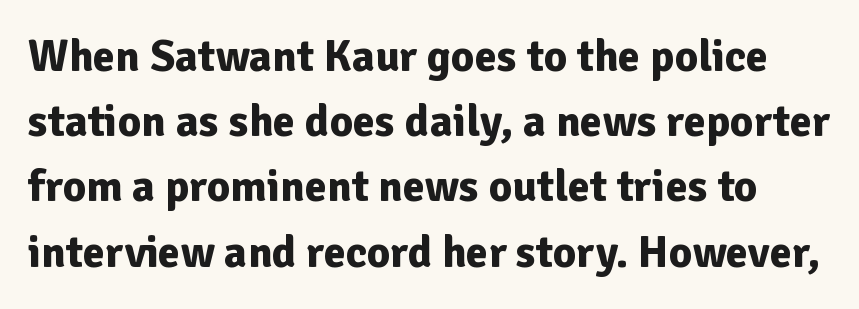
Q: Is the text bold? A: Yes.
Q: Is the text italic (slanted)? A: No, it is upright.
Q: Is the typeface a serif or a sans-serif typeface? A: Sans-serif.
Q: Is the text underlined? A: No.
Q: Is the spacing between letters normal or unusually wide? A: Normal.
Q: Is the spacing between lines tight, normal or loose? A: Normal.
Q: Width (condensed, normal, or wide)? A: Normal.
Q: Stroke contrast? A: Low.
Q: x-height? A: Medium.
Q: Monospaced? A: No.
